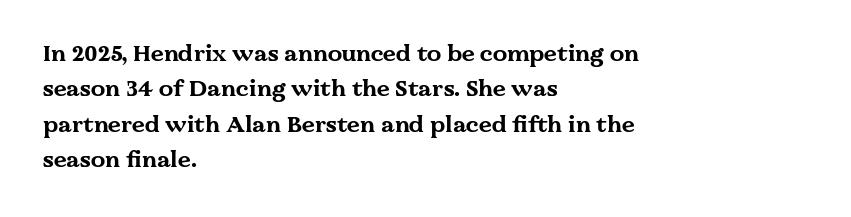
The strip under each line holds only bare page. The designer left line spacing at the default. Typeset ragged right — the left edge is the straight one. Heavy-handed strokes throughout: this text is bold.
